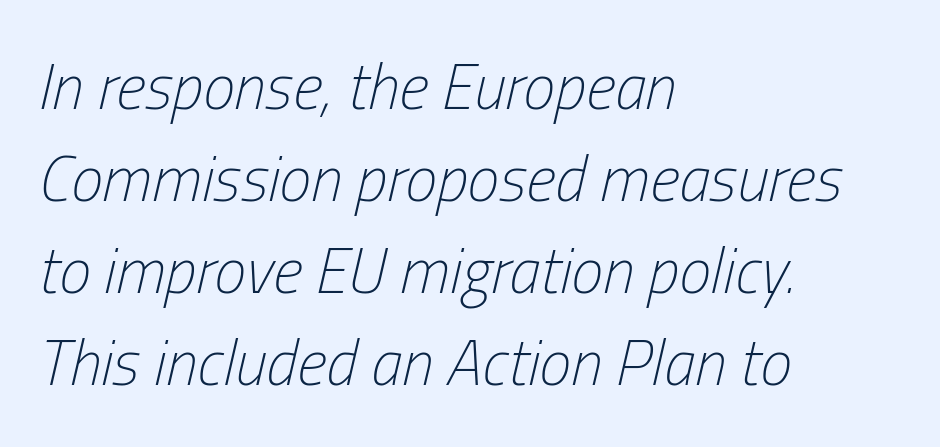
The image shows 64 px light, condensed type, italic (leaning right); set left-aligned, normal line spacing (1.44x), normal letter spacing, not underlined; low stroke contrast and a medium x-height.
